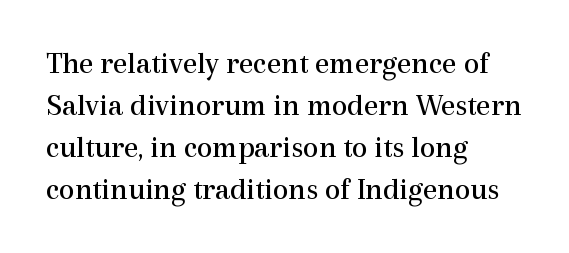
Q: Is the text bold? A: No.
Q: Is the text italic (slanted)? A: No, it is upright.
Q: Is the typeface a serif or a sans-serif typeface? A: Serif.
Q: Is the text underlined? A: No.
Q: How is the paragraph aligned? A: Left-aligned.
Q: Is the spacing between letters normal or unusually wide? A: Normal.
Q: Is the spacing between lines tight, normal or loose? A: Normal.
Q: Width (condensed, normal, or wide)? A: Normal.
Q: x-height? A: Medium.
Q: Monospaced? A: No.
